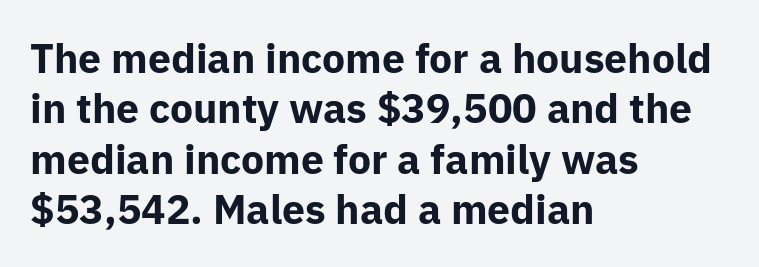
Q: Is the text bold? A: Yes.
Q: Is the text italic (slanted)? A: No, it is upright.
Q: Is the typeface a serif or a sans-serif typeface? A: Sans-serif.
Q: Is the text underlined? A: No.
Q: How is the paragraph aligned? A: Left-aligned.
Q: Is the spacing between letters normal or unusually wide? A: Normal.
Q: Width (condensed, normal, or wide)? A: Normal.
Q: Stroke contrast? A: Low.
Q: x-height? A: Medium.
Q: Monospaced? A: No.
